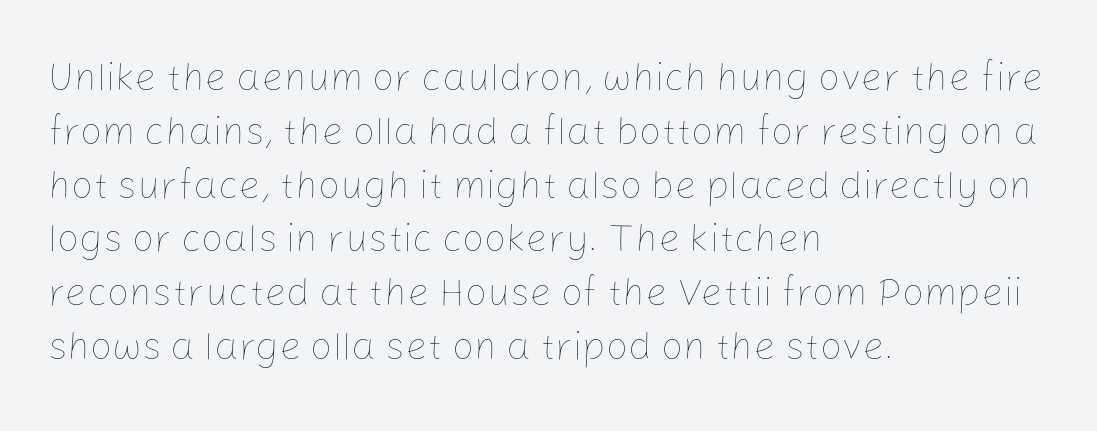
Q: Is the text bold? A: No.
Q: Is the text italic (slanted)? A: No, it is upright.
Q: Is the text underlined? A: No.
Q: How is the paragraph aligned? A: Left-aligned.
Q: Is the spacing between letters normal or unusually wide? A: Normal.
Q: Is the spacing between lines tight, normal or loose? A: Normal.
Q: Width (condensed, normal, or wide)? A: Normal.
Q: Stroke contrast? A: Low.
Q: x-height? A: Medium.
Q: Monospaced? A: No.
